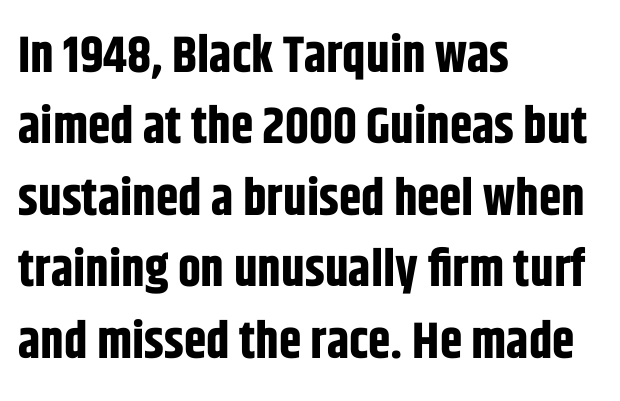
The image shows 51 px bold, condensed sans-serif type, upright; set left-aligned, normal line spacing (1.4x), normal letter spacing, not underlined; low stroke contrast and a large x-height.
